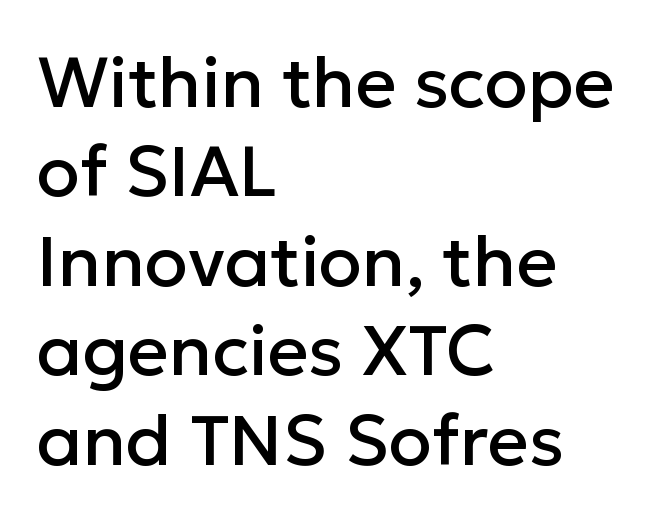
Italic? Not at all — the glyphs are vertical. The lines are quadded left. Spacing verdict: proportional, widths tailored to each character. The passage shown is not underscored anywhere.
